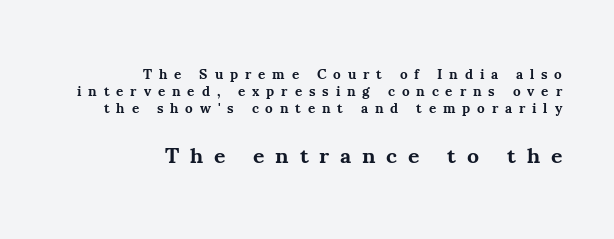
{"italic": "no", "bold": "yes", "underline": "no", "align": "right", "line_spacing_ratio": 1.21, "letter_spacing": "wide", "letter_spacing_em": 0.49, "larger_block": "second", "size_ratio": 1.57, "glyph_px": 22}
